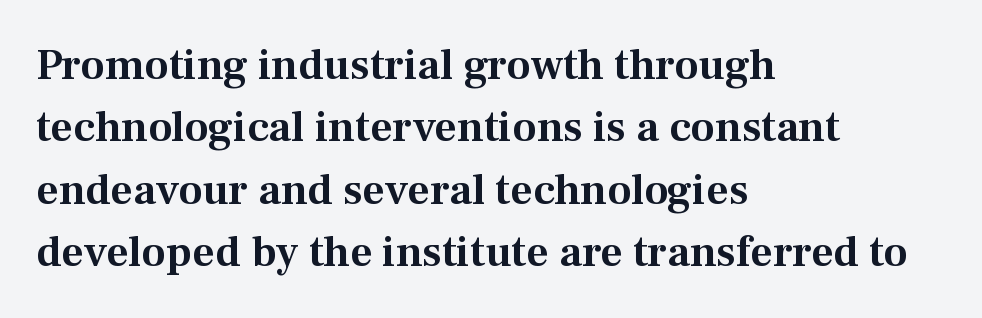
The image shows 44 px serif type, upright; set left-aligned, normal line spacing (1.42x), normal letter spacing, not underlined; medium stroke contrast and a medium x-height.
